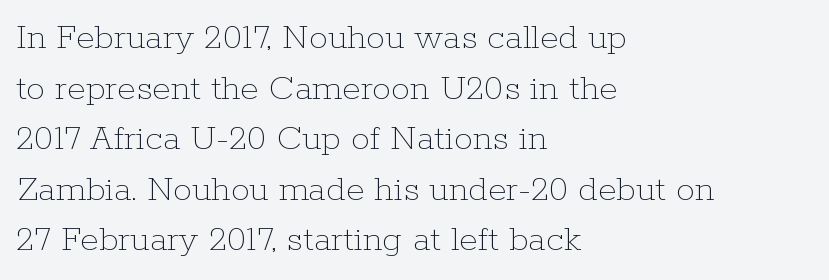
The image shows 38 px thin type, upright; set left-aligned, normal line spacing (1.33x), normal letter spacing, not underlined; low stroke contrast and a medium x-height.
